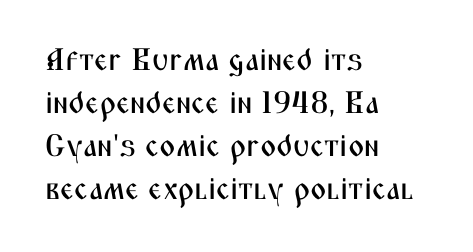
Q: Is the text italic (slanted)? A: No, it is upright.
Q: Is the typeface a serif or a sans-serif typeface? A: Sans-serif.
Q: Is the text underlined? A: No.
Q: How is the paragraph aligned? A: Left-aligned.
Q: Is the spacing between letters normal or unusually wide? A: Normal.
Q: Is the spacing between lines tight, normal or loose? A: Normal.
Q: Width (condensed, normal, or wide)? A: Condensed.
Q: Stroke contrast? A: Medium.
Q: x-height? A: Medium.
Q: Monospaced? A: No.
